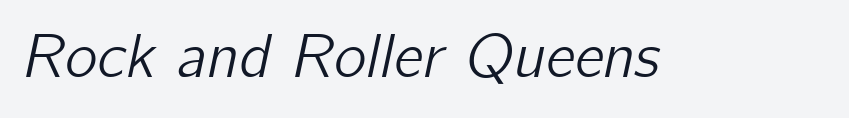
{"italic": "yes", "lean": "right", "slant_degrees": 12, "width": "normal", "stroke_contrast": "low", "x_height": "medium", "monospaced": "no", "underline": "no", "letter_spacing": "normal", "letter_spacing_em": 0.0, "glyph_px": 62}
